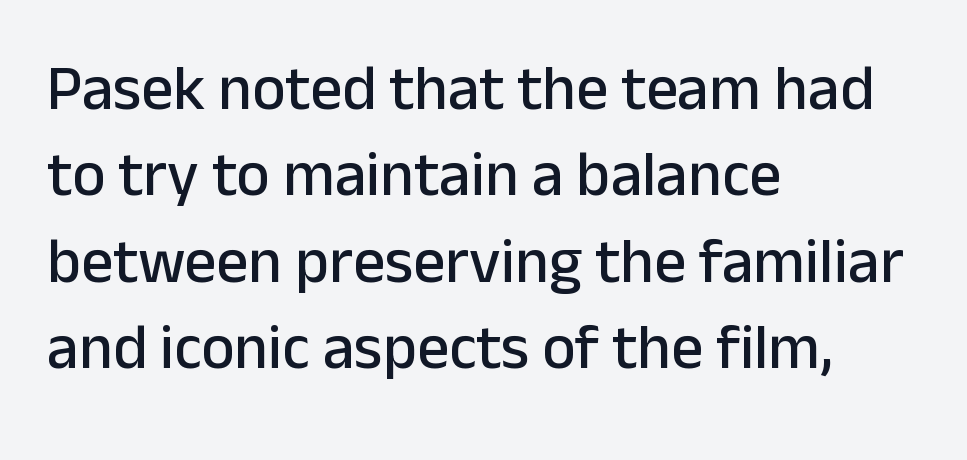
Q: Is the text italic (slanted)? A: No, it is upright.
Q: Is the typeface a serif or a sans-serif typeface? A: Sans-serif.
Q: Is the text underlined? A: No.
Q: How is the paragraph aligned? A: Left-aligned.
Q: Is the spacing between letters normal or unusually wide? A: Normal.
Q: Is the spacing between lines tight, normal or loose? A: Normal.
Q: Width (condensed, normal, or wide)? A: Normal.
Q: Stroke contrast? A: Low.
Q: x-height? A: Medium.
Q: Monospaced? A: No.
